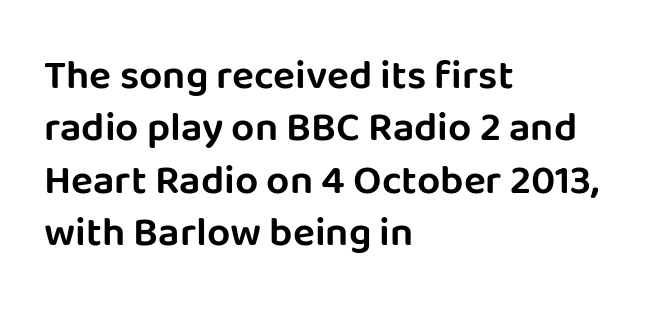
{"serif": "no", "italic": "no", "width": "normal", "stroke_contrast": "low", "x_height": "large", "monospaced": "no", "underline": "no", "align": "left", "line_spacing": "normal", "line_spacing_ratio": 1.28, "letter_spacing": "normal", "letter_spacing_em": 0.0, "glyph_px": 41}
